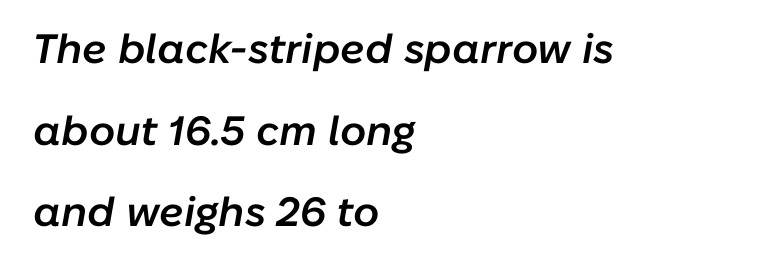
Q: Is the text bold? A: Semi-bold.
Q: Is the text italic (slanted)? A: Yes, it leans right by about 10 degrees.
Q: Is the text underlined? A: No.
Q: How is the paragraph aligned? A: Left-aligned.
Q: Is the spacing between letters normal or unusually wide? A: Normal.
Q: Is the spacing between lines tight, normal or loose? A: Loose.
Q: Width (condensed, normal, or wide)? A: Normal.
Q: Stroke contrast? A: Low.
Q: x-height? A: Medium.
Q: Monospaced? A: No.
